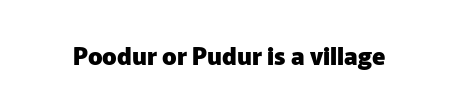
Q: Is the text bold? A: Yes.
Q: Is the text italic (slanted)? A: No, it is upright.
Q: Is the text underlined? A: No.
Q: Is the spacing between letters normal or unusually wide? A: Normal.
